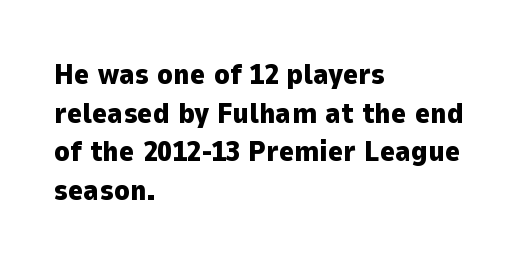
Only glyphs here, with clear space below each row. Between one letter and the next there's only the usual sliver of space. Notice how the stems are strictly vertical — no italics here. Is the block centered? No — it sits flush against the left margin. How heavy is the stroke? Heavy — this is a bold. The line-height multiplier appears to be the usual default.
